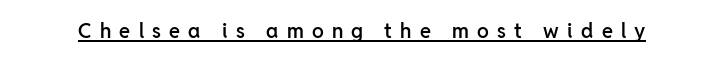
{"italic": "no", "bold": "semi", "underline": "yes", "letter_spacing": "wide", "letter_spacing_em": 0.41, "glyph_px": 20}
